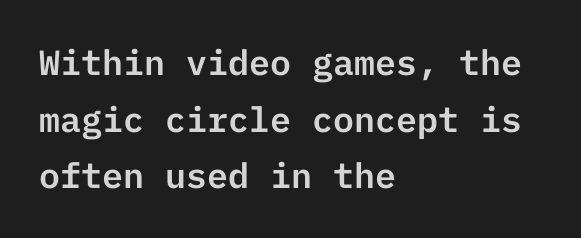
Q: Is the text italic (slanted)? A: No, it is upright.
Q: Is the typeface a serif or a sans-serif typeface? A: Sans-serif.
Q: Is the text underlined? A: No.
Q: How is the paragraph aligned? A: Left-aligned.
Q: Is the spacing between letters normal or unusually wide? A: Normal.
Q: Is the spacing between lines tight, normal or loose? A: Normal.
Q: Width (condensed, normal, or wide)? A: Normal.
Q: Stroke contrast? A: Low.
Q: x-height? A: Medium.
